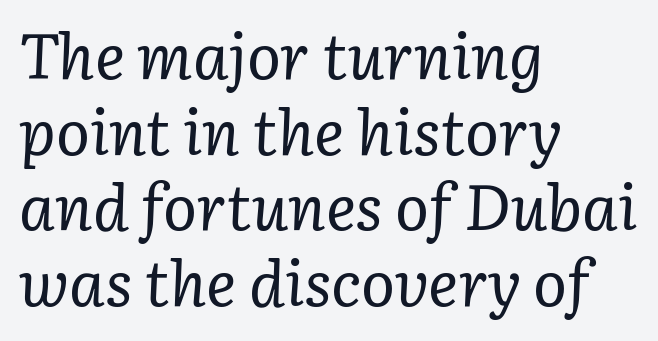
The image shows 63 px regular-weight serif type, italic (leaning right); set left-aligned, line spacing 1.2x, normal letter spacing, not underlined; low stroke contrast and a medium x-height.
